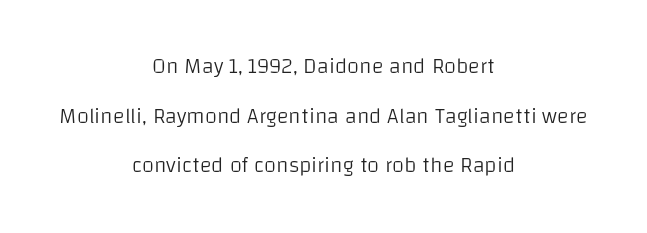
{"italic": "no", "bold": "no", "underline": "no", "align": "center", "line_spacing": "loose", "line_spacing_ratio": 2.26, "letter_spacing": "normal", "letter_spacing_em": 0.0, "glyph_px": 22}
